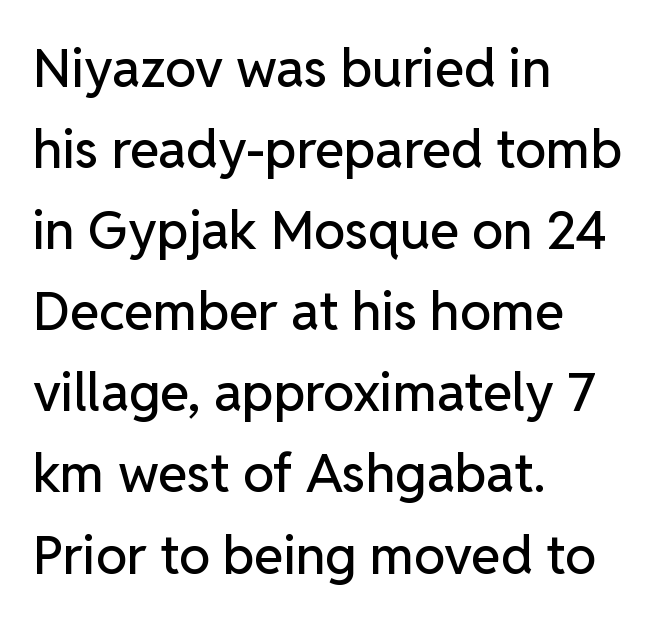
Underlining? Definitely not there. The letters carry no serifs — their stems end cleanly without finishing strokes. The setting favours the left margin, as ordinary paragraphs usually do. Whoever set this chose a conventional vertical rhythm. Notice how the stems are strictly vertical — no italics here.
